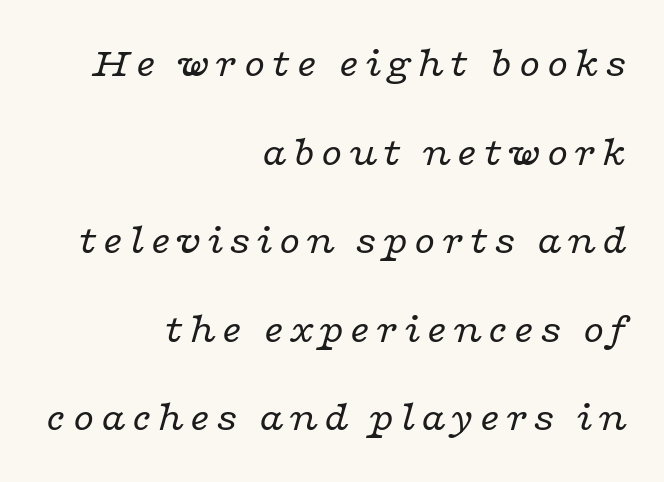
The rendering uses a large line-height, opening up the rows. The glyphs are unaccompanied by any horizontal stroke below them. This rendering uses right alignment, leaving the left contour irregular. A light-to-regular cut is what we see here. Italic? Definitely — the glyphs are oblique. Varying glyph widths throughout — classic text-font behaviour.
